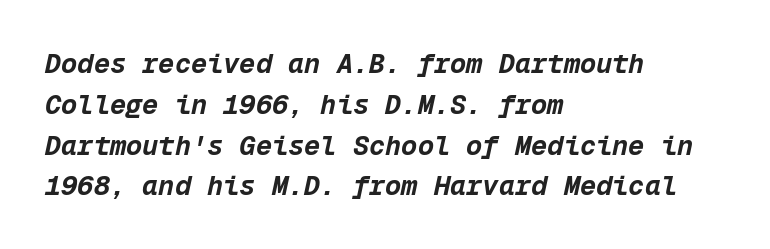
Q: Is the text bold? A: Yes.
Q: Is the text italic (slanted)? A: Yes, it leans right by about 12 degrees.
Q: Is the text underlined? A: No.
Q: How is the paragraph aligned? A: Left-aligned.
Q: Is the spacing between letters normal or unusually wide? A: Normal.
Q: Is the spacing between lines tight, normal or loose? A: Normal.
